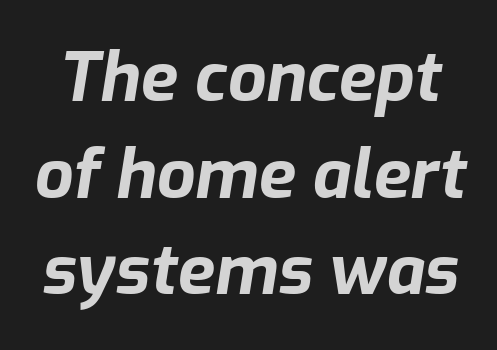
Q: Is the text bold? A: Yes.
Q: Is the text italic (slanted)? A: Yes, it leans right by about 9 degrees.
Q: Is the text underlined? A: No.
Q: Is the spacing between letters normal or unusually wide? A: Normal.
Q: Is the spacing between lines tight, normal or loose? A: Normal.
Q: Width (condensed, normal, or wide)? A: Normal.
Q: Stroke contrast? A: Low.
Q: x-height? A: Medium.
Q: Monospaced? A: No.
